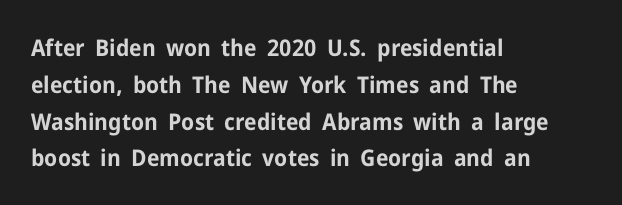
The passage shown stacks its lines at a standard gap. The rag falls on the right side of this text block. Nope, not italic — everything's standing straight. Rule under the text: the space is simply empty. The face used here is rendered with its standard letterfit.
